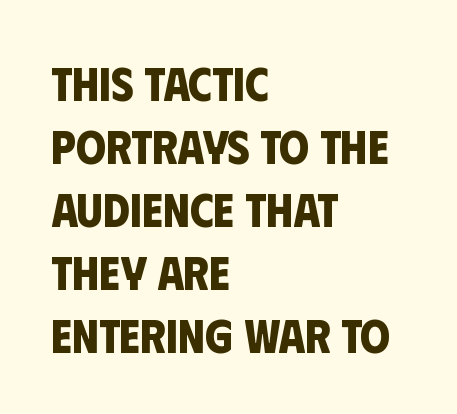
Q: Is the text bold? A: Yes.
Q: Is the typeface a serif or a sans-serif typeface? A: Sans-serif.
Q: Is the text underlined? A: No.
Q: How is the paragraph aligned? A: Left-aligned.
Q: Is the spacing between letters normal or unusually wide? A: Normal.
Q: Is the spacing between lines tight, normal or loose? A: Normal.
Q: Width (condensed, normal, or wide)? A: Condensed.
Q: Stroke contrast? A: Low.
Q: x-height? A: Large.
Q: Monospaced? A: No.
